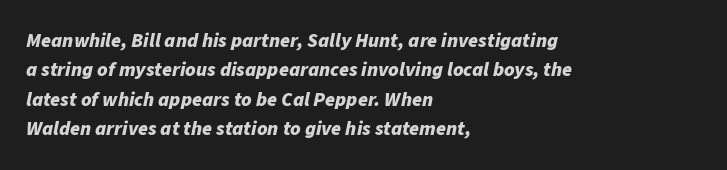
Q: Is the text bold? A: Yes.
Q: Is the text italic (slanted)? A: Yes, it leans right by about 11 degrees.
Q: Is the text underlined? A: No.
Q: How is the paragraph aligned? A: Left-aligned.
Q: Is the spacing between letters normal or unusually wide? A: Normal.
Q: Is the spacing between lines tight, normal or loose? A: Normal.
